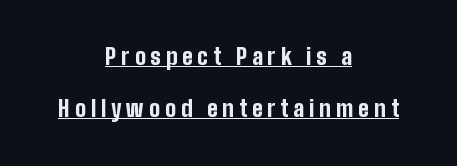
The image shows 22 px bold type, upright; set centered, loose line spacing (2.37x), unusually wide letter spacing (+0.22 em), underlined.
